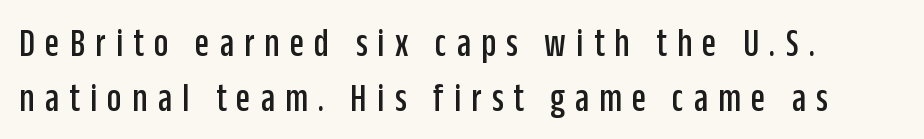
{"serif": "no", "italic": "no", "width": "condensed", "stroke_contrast": "low", "x_height": "large", "monospaced": "no", "underline": "no", "align": "left", "line_spacing": "normal", "line_spacing_ratio": 1.33, "letter_spacing": "wide", "letter_spacing_em": 0.25, "glyph_px": 41}
